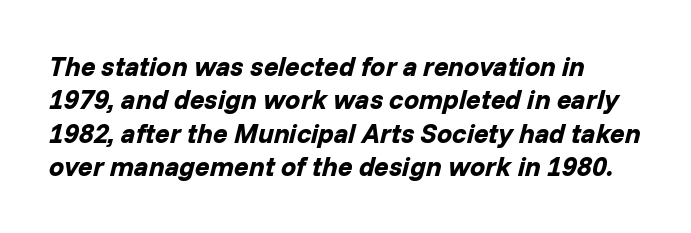
Q: Is the text bold? A: Yes.
Q: Is the text italic (slanted)? A: Yes, it leans right by about 14 degrees.
Q: Is the text underlined? A: No.
Q: Is the spacing between letters normal or unusually wide? A: Normal.
